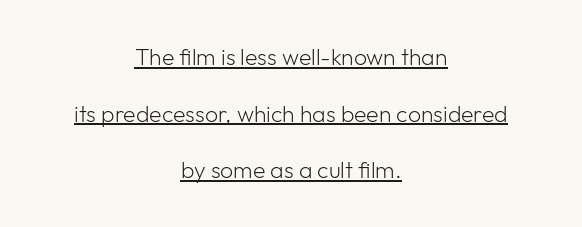
{"italic": "no", "bold": "no", "underline": "yes", "align": "center", "line_spacing": "loose", "line_spacing_ratio": 2.46, "letter_spacing": "normal", "letter_spacing_em": 0.0, "glyph_px": 23}
